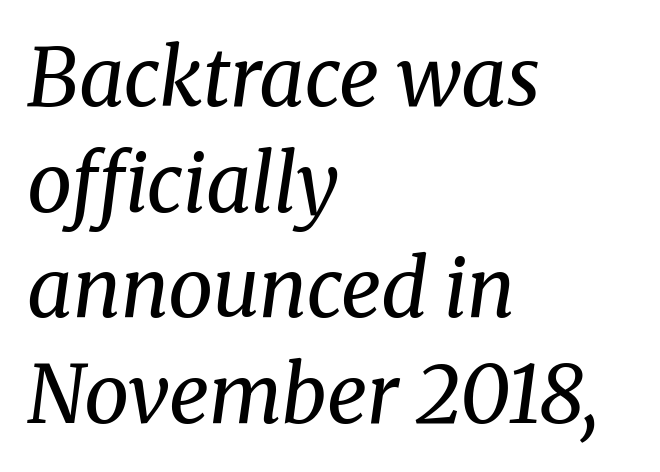
Q: Is the text bold? A: No.
Q: Is the text italic (slanted)? A: Yes, it leans right by about 8 degrees.
Q: Is the typeface a serif or a sans-serif typeface? A: Serif.
Q: Is the text underlined? A: No.
Q: How is the paragraph aligned? A: Left-aligned.
Q: Is the spacing between letters normal or unusually wide? A: Normal.
Q: Is the spacing between lines tight, normal or loose? A: Normal.
Q: Width (condensed, normal, or wide)? A: Normal.
Q: Stroke contrast? A: Medium.
Q: x-height? A: Medium.
Q: Monospaced? A: No.
